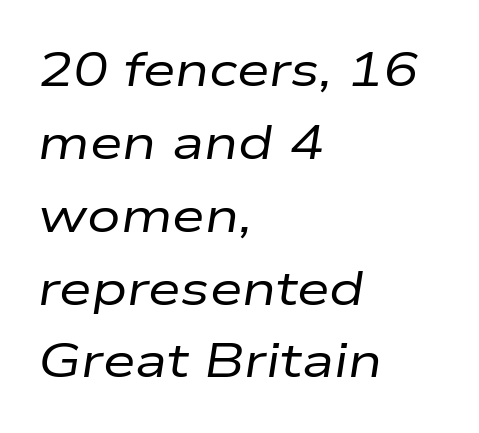
The vertical gap from one line to the next is medium. The space directly below the letters is spotless. Quick note: italic. Short and long lines alike share a common starting point at left. This sample uses plain, unmodified letter spacing.
